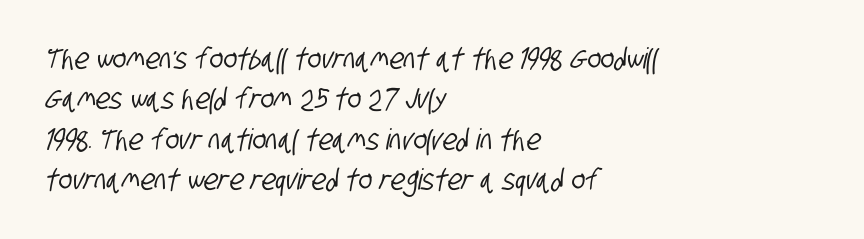
{"serif": "no", "width": "condensed", "stroke_contrast": "low", "x_height": "large", "monospaced": "no", "underline": "no", "align": "left", "line_spacing": "normal", "line_spacing_ratio": 1.39, "letter_spacing": "normal", "letter_spacing_em": 0.0, "glyph_px": 29}
